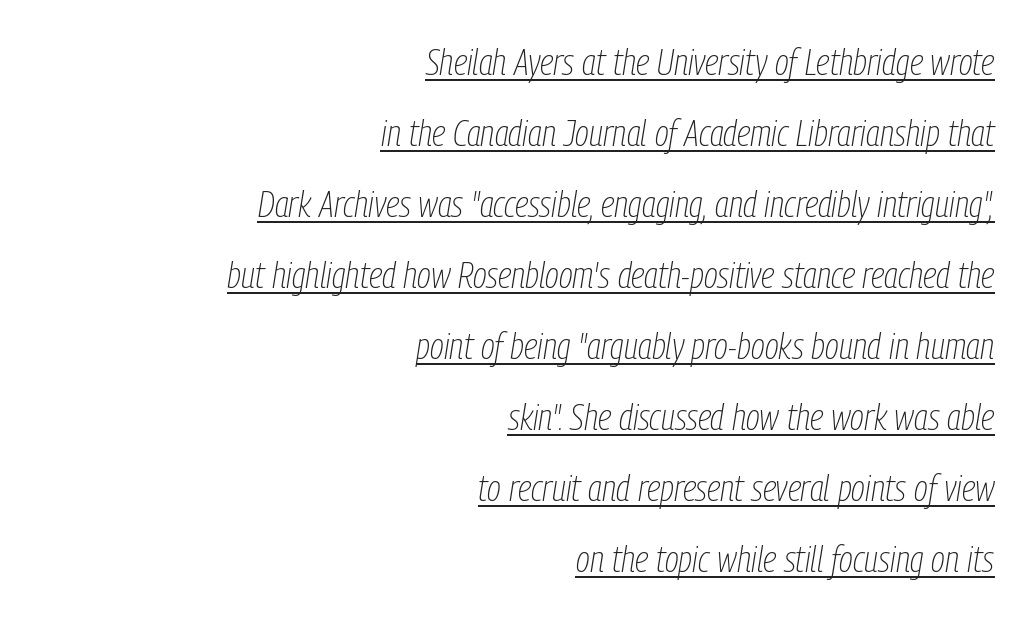
Q: Is the text bold? A: No.
Q: Is the text italic (slanted)? A: Yes, it leans right by about 9 degrees.
Q: Is the text underlined? A: Yes.
Q: How is the paragraph aligned? A: Right-aligned.
Q: Is the spacing between letters normal or unusually wide? A: Normal.
Q: Is the spacing between lines tight, normal or loose? A: Loose.
Q: Width (condensed, normal, or wide)? A: Condensed.
Q: Stroke contrast? A: Low.
Q: x-height? A: Medium.
Q: Monospaced? A: No.
